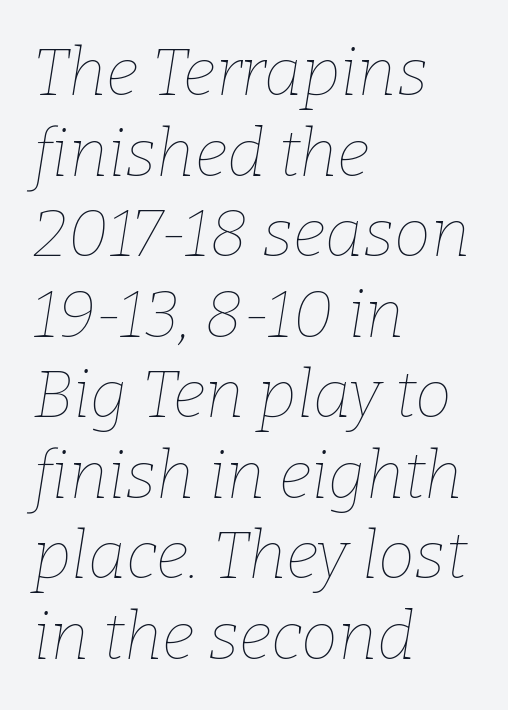
The image shows 66 px thin type, italic (leaning right); set left-aligned, line spacing 1.22x, normal letter spacing, not underlined; low stroke contrast and a medium x-height.
